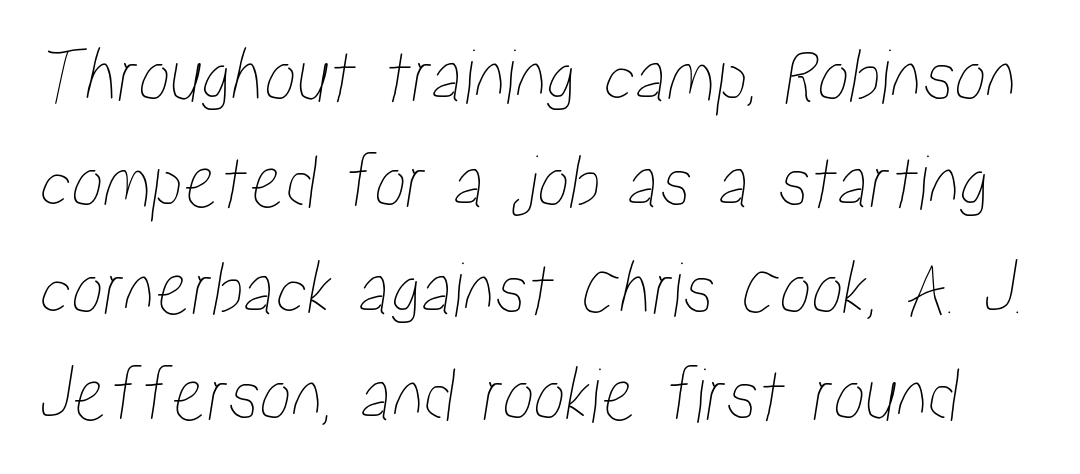
Q: Is the text underlined? A: No.
Q: Is the spacing between letters normal or unusually wide? A: Normal.
Q: Is the spacing between lines tight, normal or loose? A: Normal.
Q: Width (condensed, normal, or wide)? A: Condensed.
Q: Stroke contrast? A: Low.
Q: x-height? A: Medium.
Q: Monospaced? A: No.
